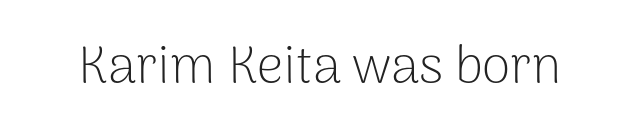
The image shows 52 px light sans-serif type, upright; set normal letter spacing, not underlined; low stroke contrast and a medium x-height.
